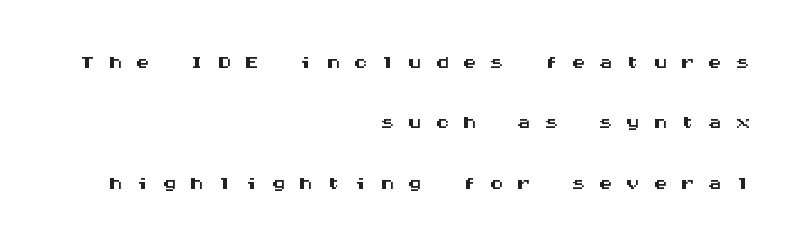
Underlining? Definitely not there. The horizontal fit of the characters is loose and conspicuously gappy. Style check: upright. In terms of letterform style, serifs are entirely absent.
